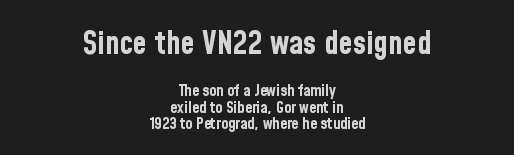
Q: Is the text bold? A: Yes.
Q: Is the text italic (slanted)? A: No, it is upright.
Q: Is the typeface a serif or a sans-serif typeface? A: Sans-serif.
Q: Is the text underlined? A: No.
Q: How is the paragraph aligned? A: Centered.
Q: Is the spacing between letters normal or unusually wide? A: Normal.
Q: Is the spacing between lines tight, normal or loose? A: Tight.
Q: Which block of text is set in a larger size, the first (top) or the second (bottom)? A: The first (top) one.
Q: Width (condensed, normal, or wide)? A: Condensed.
Q: Stroke contrast? A: Low.
Q: x-height? A: Medium.
Q: Monospaced? A: No.
